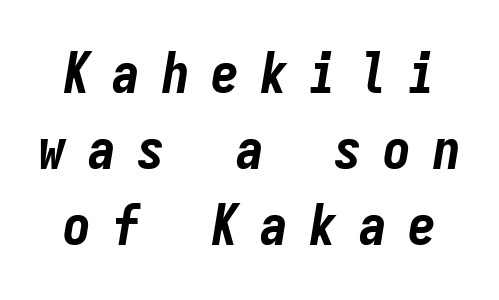
The image shows 56 px bold, condensed type, italic (leaning right), monospaced; set normal line spacing (1.36x), unusually wide letter spacing (+0.38 em), not underlined; low stroke contrast and a medium x-height.
